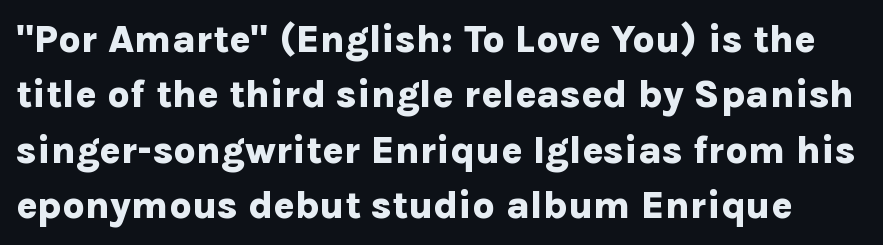
{"serif": "no", "italic": "no", "bold": "yes", "weight": "bold", "width": "normal", "stroke_contrast": "low", "x_height": "medium", "monospaced": "no", "underline": "no", "line_spacing": "normal", "line_spacing_ratio": 1.42, "letter_spacing": "normal", "letter_spacing_em": 0.0, "glyph_px": 39}
